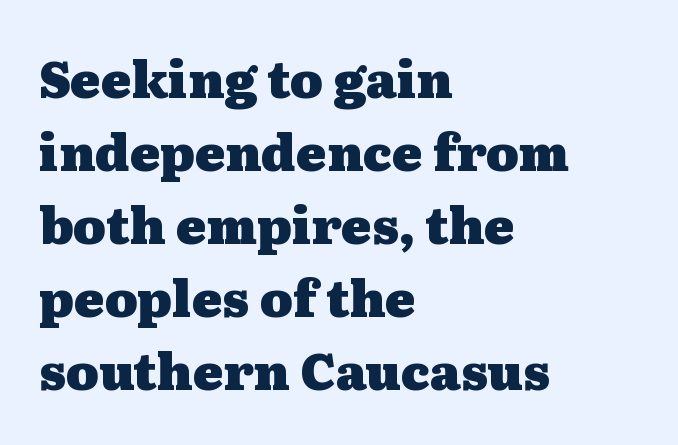
Q: Is the text bold? A: Yes.
Q: Is the text italic (slanted)? A: No, it is upright.
Q: Is the typeface a serif or a sans-serif typeface? A: Serif.
Q: Is the text underlined? A: No.
Q: How is the paragraph aligned? A: Left-aligned.
Q: Is the spacing between letters normal or unusually wide? A: Normal.
Q: Is the spacing between lines tight, normal or loose? A: Normal.
Q: Width (condensed, normal, or wide)? A: Wide.
Q: Stroke contrast? A: Medium.
Q: x-height? A: Medium.
Q: Monospaced? A: No.
